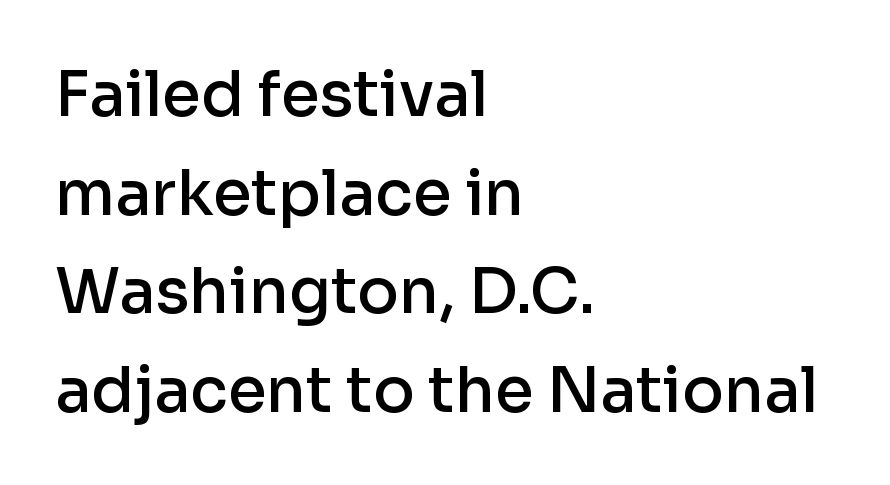
Q: Is the text bold? A: Semi-bold.
Q: Is the text italic (slanted)? A: No, it is upright.
Q: Is the typeface a serif or a sans-serif typeface? A: Sans-serif.
Q: Is the text underlined? A: No.
Q: How is the paragraph aligned? A: Left-aligned.
Q: Is the spacing between letters normal or unusually wide? A: Normal.
Q: Is the spacing between lines tight, normal or loose? A: Normal.
Q: Width (condensed, normal, or wide)? A: Normal.
Q: Stroke contrast? A: Low.
Q: x-height? A: Medium.
Q: Monospaced? A: No.
